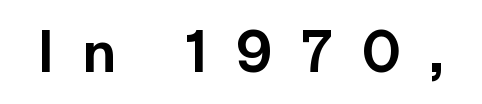
The image shows 56 px sans-serif type, upright; set unusually wide letter spacing (+0.49 em), not underlined; low stroke contrast and a medium x-height.
